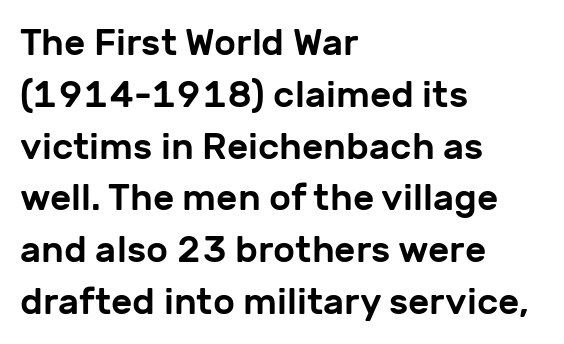
{"serif": "no", "italic": "no", "width": "normal", "stroke_contrast": "low", "x_height": "medium", "monospaced": "no", "underline": "no", "align": "left", "line_spacing": "normal", "line_spacing_ratio": 1.4, "letter_spacing": "normal", "letter_spacing_em": 0.0, "glyph_px": 37}
